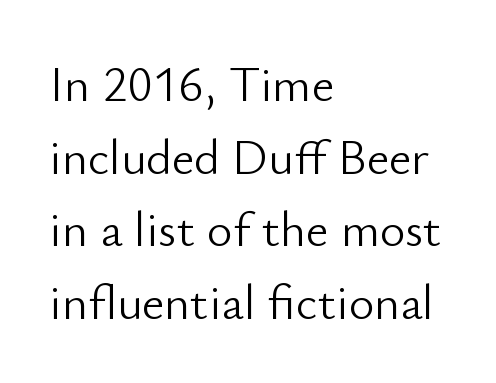
Q: Is the text bold? A: No.
Q: Is the text italic (slanted)? A: No, it is upright.
Q: Is the typeface a serif or a sans-serif typeface? A: Sans-serif.
Q: Is the text underlined? A: No.
Q: How is the paragraph aligned? A: Left-aligned.
Q: Is the spacing between letters normal or unusually wide? A: Normal.
Q: Is the spacing between lines tight, normal or loose? A: Normal.
Q: Width (condensed, normal, or wide)? A: Normal.
Q: Stroke contrast? A: Low.
Q: x-height? A: Small.
Q: Monospaced? A: No.
